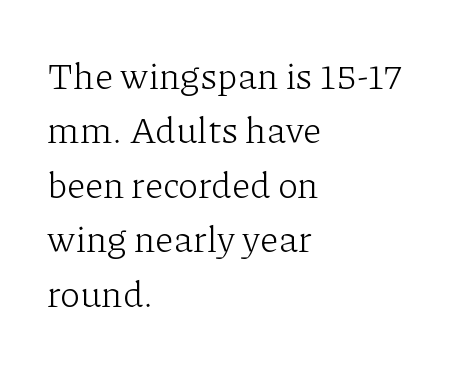
Q: Is the text bold? A: No.
Q: Is the text italic (slanted)? A: No, it is upright.
Q: Is the typeface a serif or a sans-serif typeface? A: Serif.
Q: Is the text underlined? A: No.
Q: How is the paragraph aligned? A: Left-aligned.
Q: Is the spacing between letters normal or unusually wide? A: Normal.
Q: Is the spacing between lines tight, normal or loose? A: Normal.
Q: Width (condensed, normal, or wide)? A: Normal.
Q: Stroke contrast? A: Low.
Q: x-height? A: Medium.
Q: Monospaced? A: No.
